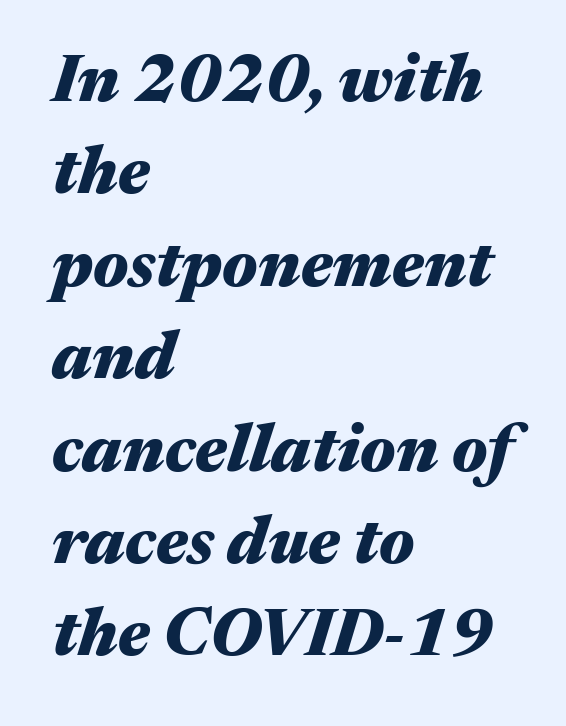
The image shows 66 px heavy, wide type, italic (leaning right); set left-aligned, normal line spacing (1.4x), normal letter spacing, not underlined; medium stroke contrast and a medium x-height.
